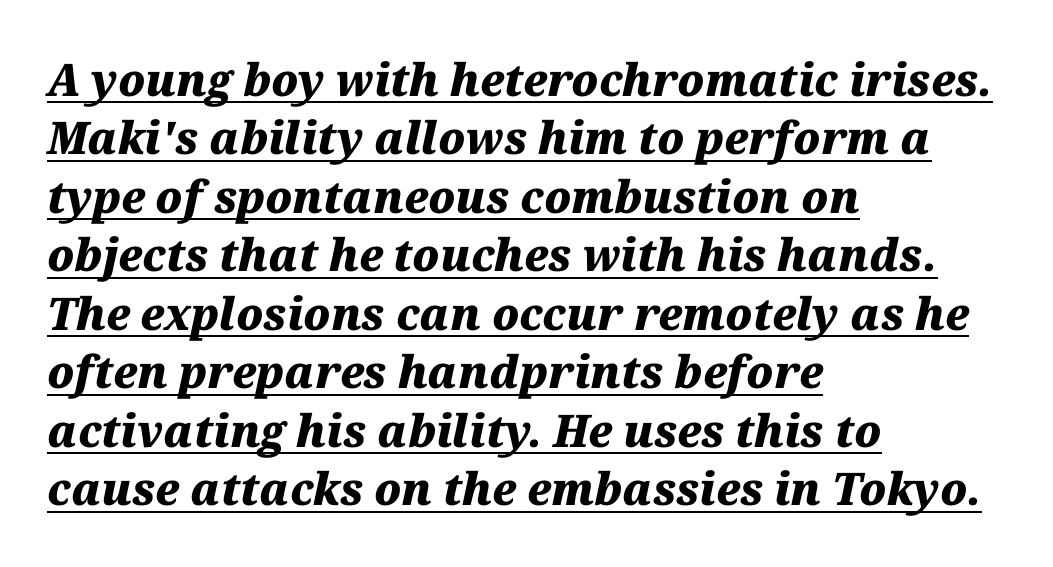
Each glyph is drawn with heavy, bold strokes. Compared with ordinary roman type, these characters are visibly tilted. Words appear dense and cohesive because spacing is normal. Varying glyph widths throughout — classic text-font behaviour. Leftover space on each line is placed entirely after the last word. Notice how a bar underscores the lettering throughout.
